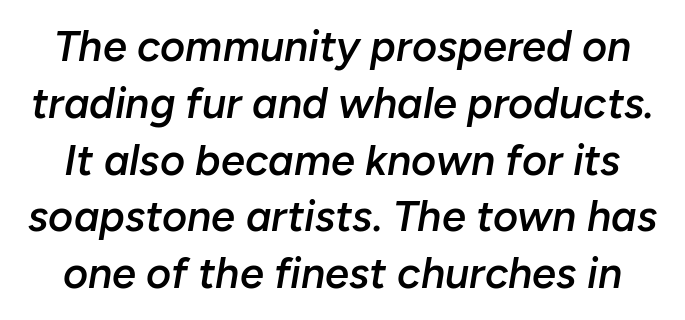
Q: Is the text bold? A: Semi-bold.
Q: Is the text italic (slanted)? A: Yes, it leans right by about 10 degrees.
Q: Is the text underlined? A: No.
Q: Is the spacing between letters normal or unusually wide? A: Normal.
Q: Is the spacing between lines tight, normal or loose? A: Normal.
Q: Width (condensed, normal, or wide)? A: Normal.
Q: Stroke contrast? A: Low.
Q: x-height? A: Medium.
Q: Monospaced? A: No.
